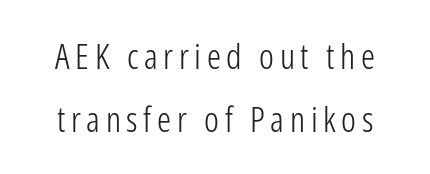
The image shows 35 px light, condensed sans-serif type, upright; set line spacing 1.79x, not underlined; low stroke contrast and a medium x-height.
